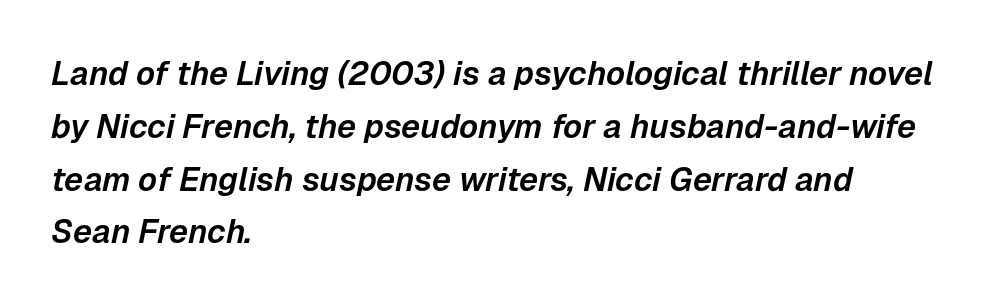
The image shows 33 px text type, italic (leaning right); set left-aligned, normal line spacing (1.6x), normal letter spacing, not underlined; low stroke contrast and a medium x-height.
